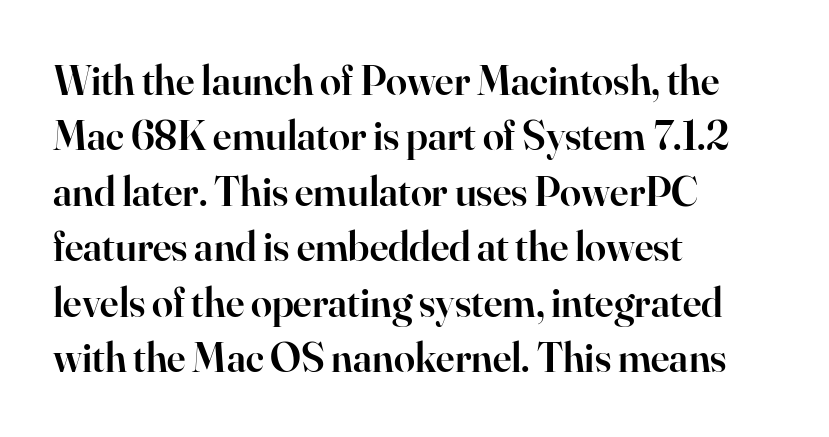
{"serif": "yes", "italic": "no", "bold": "semi", "weight": "semibold", "width": "normal", "stroke_contrast": "high", "x_height": "small", "monospaced": "no", "underline": "no", "align": "left", "line_spacing": "normal", "line_spacing_ratio": 1.32, "letter_spacing": "normal", "letter_spacing_em": 0.0, "glyph_px": 42}
